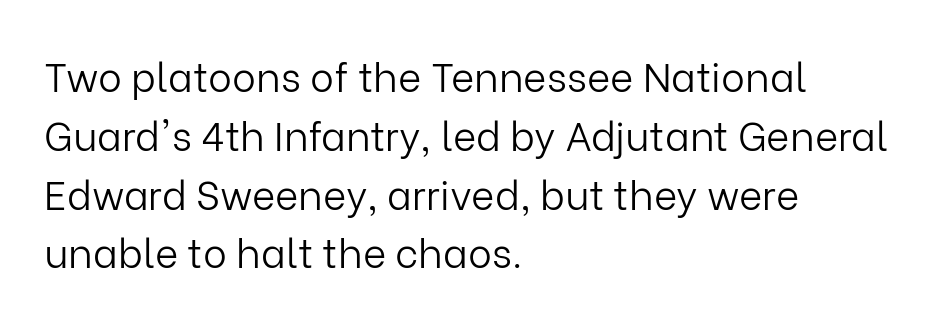
{"serif": "no", "italic": "no", "bold": "no", "weight": "light", "width": "normal", "stroke_contrast": "low", "x_height": "medium", "monospaced": "no", "underline": "no", "align": "left", "line_spacing": "normal", "line_spacing_ratio": 1.47, "letter_spacing": "normal", "letter_spacing_em": 0.0, "glyph_px": 40}
